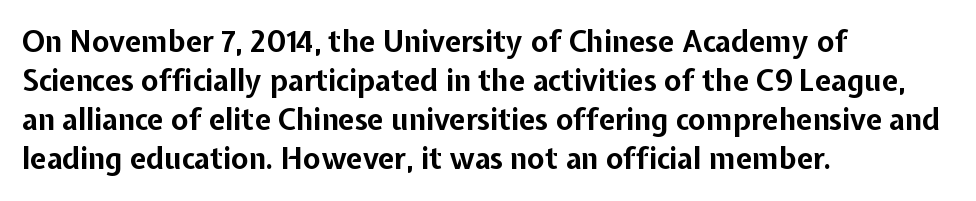
Does the leading feel generous? No, just average. The tracking reads as untouched default to a designer's eye. You can tell it's not italic because the verticals are truly vertical. These lines are composed in type without serifs.
